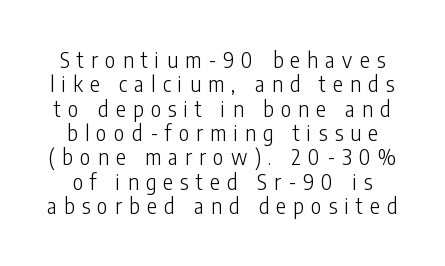
Substantial extra tracking has been applied to these lines. Does the lettering tilt? It doesn't — this is upright. The words here are not underlined. Caption: face not bold, strokes unweighted.
